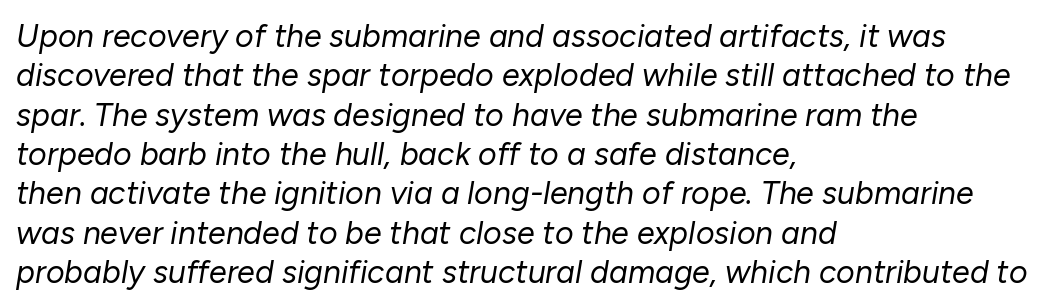
The letters advance in unequal steps, a hallmark of proportional type. Every row of glyphs begins at an identical x-position on the left. Any mark beneath the type? The region is blank. The letterforms sit at book weight or below. There is no visible air inserted between adjacent glyphs. These lines were composed using italics.
